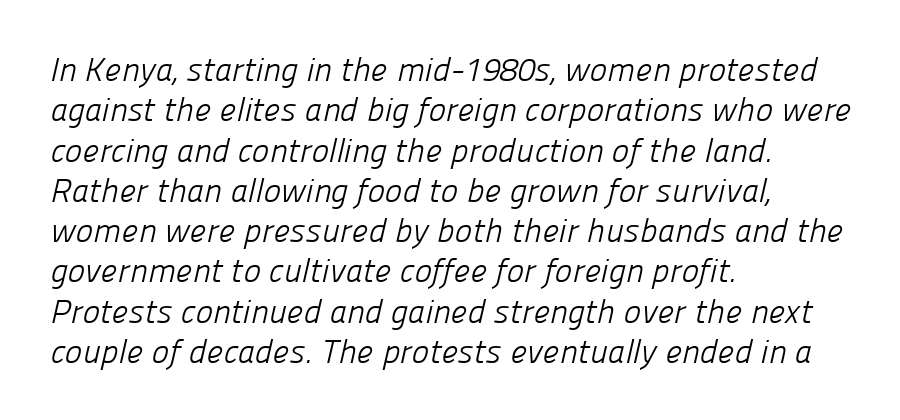
The image shows 33 px light sans-serif type; set left-aligned, line spacing 1.22x, normal letter spacing, not underlined; low stroke contrast and a medium x-height.
